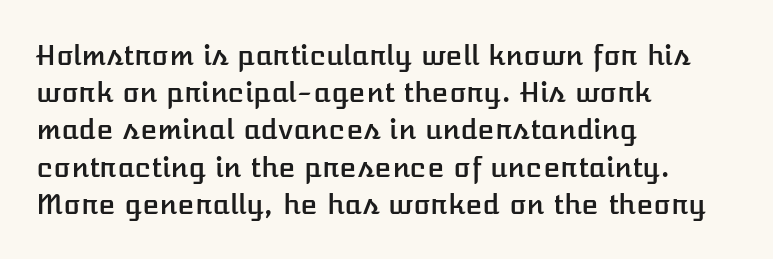
Q: Is the text italic (slanted)? A: No, it is upright.
Q: Is the text underlined? A: No.
Q: How is the paragraph aligned? A: Left-aligned.
Q: Is the spacing between letters normal or unusually wide? A: Normal.
Q: Is the spacing between lines tight, normal or loose? A: Normal.
Q: Width (condensed, normal, or wide)? A: Normal.
Q: Stroke contrast? A: Low.
Q: x-height? A: Medium.
Q: Monospaced? A: No.
